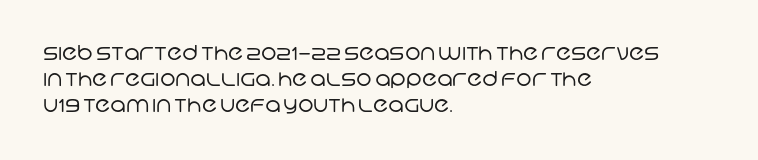
Q: Is the text bold? A: No.
Q: Is the text underlined? A: No.
Q: How is the paragraph aligned? A: Left-aligned.
Q: Is the spacing between letters normal or unusually wide? A: Normal.
